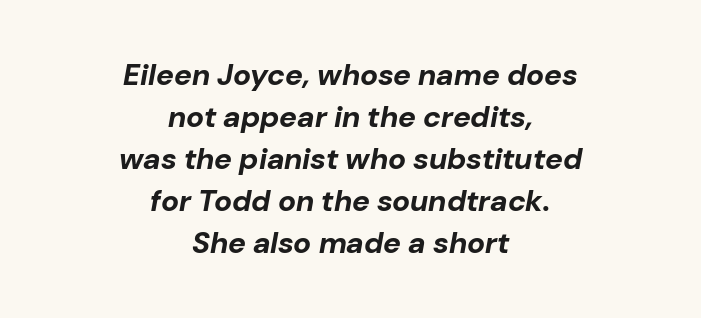
You can tell it's italic because the verticals aren't actually vertical. Words appear dense and cohesive because spacing is normal. The face used here is proportionally spaced, like ordinary book or web type. The passage shown is emphatically bold. The strip under each line holds only bare page.
